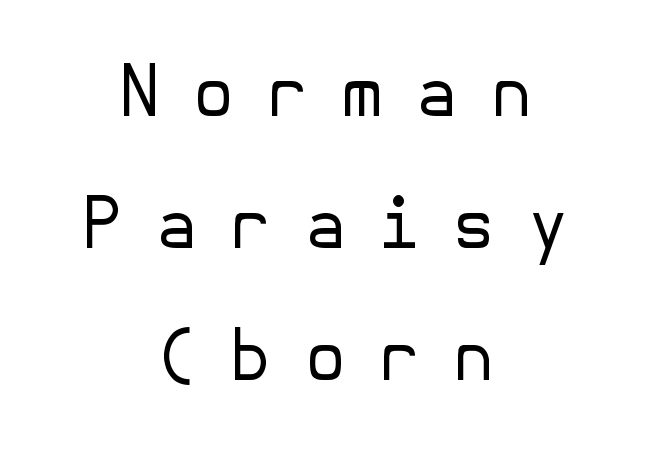
The image shows 69 px regular-weight sans-serif type, upright; set centered, loose line spacing (1.91x), unusually wide letter spacing (+0.46 em), not underlined; low stroke contrast and a medium x-height.
